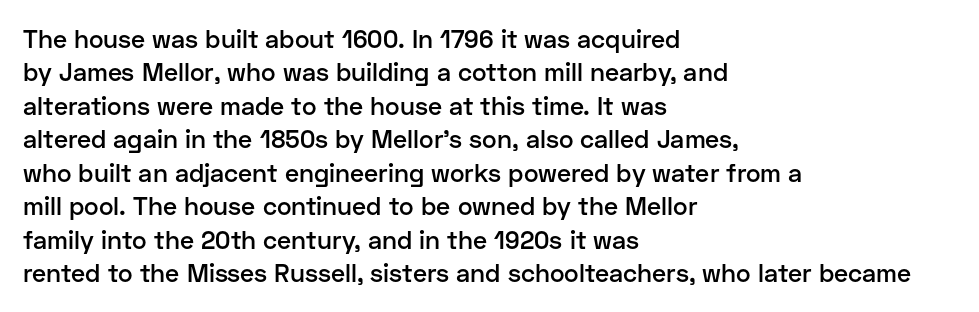
Q: Is the text bold? A: Semi-bold.
Q: Is the text italic (slanted)? A: No, it is upright.
Q: Is the text underlined? A: No.
Q: How is the paragraph aligned? A: Left-aligned.
Q: Is the spacing between letters normal or unusually wide? A: Normal.
Q: Is the spacing between lines tight, normal or loose? A: Normal.
